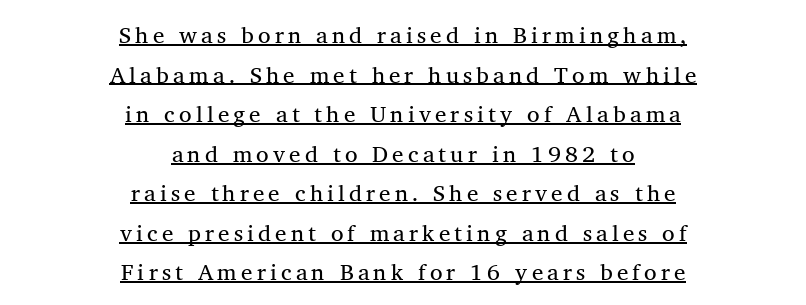
The image shows 23 px text type, upright; set centered, line spacing 1.72x, underlined.
